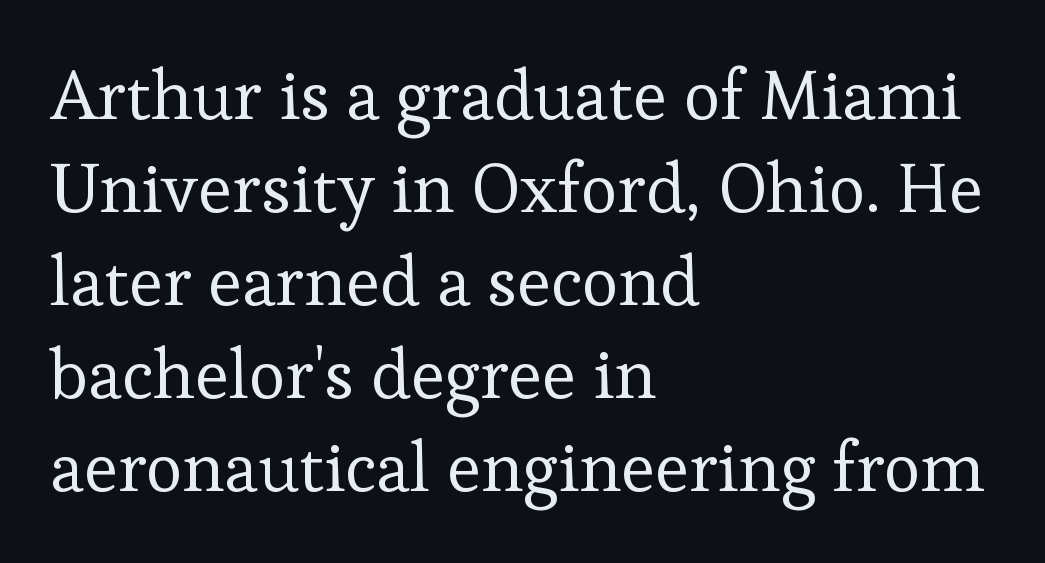
Q: Is the text bold? A: No.
Q: Is the text italic (slanted)? A: No, it is upright.
Q: Is the typeface a serif or a sans-serif typeface? A: Serif.
Q: Is the text underlined? A: No.
Q: How is the paragraph aligned? A: Left-aligned.
Q: Is the spacing between letters normal or unusually wide? A: Normal.
Q: Is the spacing between lines tight, normal or loose? A: Normal.
Q: Width (condensed, normal, or wide)? A: Normal.
Q: Stroke contrast? A: Low.
Q: x-height? A: Medium.
Q: Monospaced? A: No.
